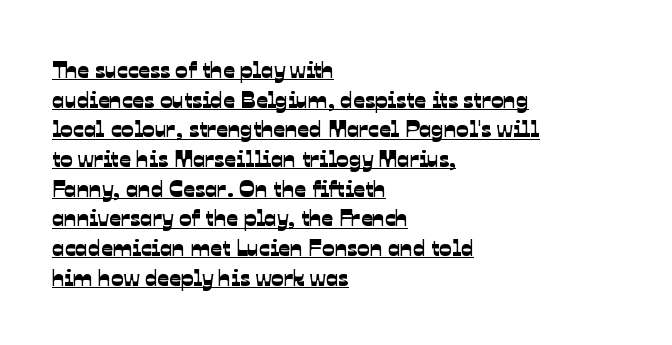
The image shows 23 px text type; set left-aligned, normal line spacing (1.29x), normal letter spacing, underlined.
